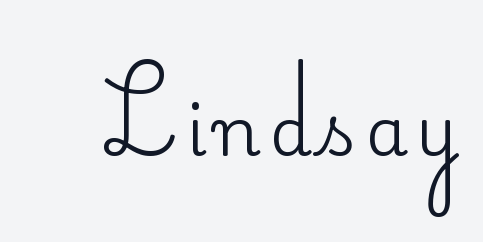
Q: Is the text italic (slanted)? A: No, it is upright.
Q: Is the typeface a serif or a sans-serif typeface? A: Serif.
Q: Is the text underlined? A: No.
Q: Width (condensed, normal, or wide)? A: Normal.
Q: Stroke contrast? A: Medium.
Q: x-height? A: Small.
Q: Monospaced? A: No.
